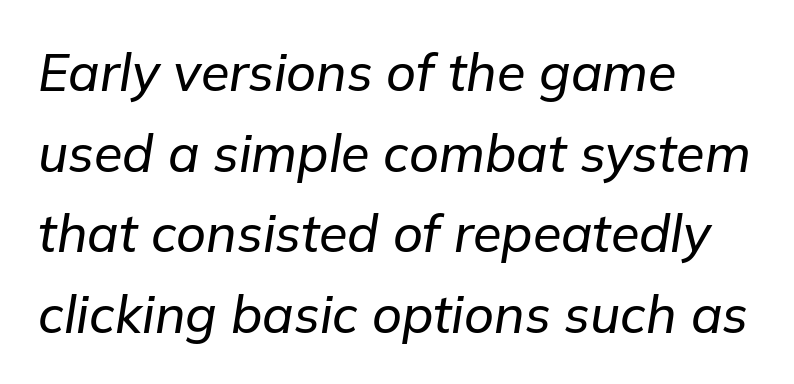
The image shows 52 px text type, italic (leaning right); set left-aligned, normal line spacing (1.55x), normal letter spacing, not underlined; low stroke contrast and a medium x-height.
